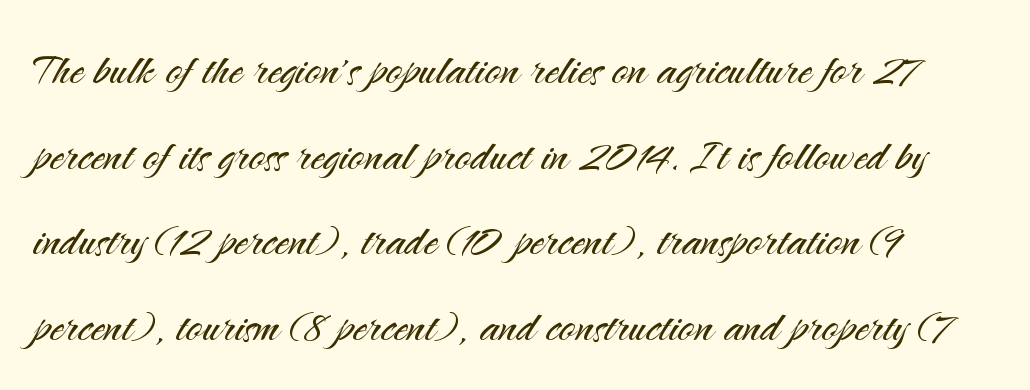
Q: Is the text bold? A: No.
Q: Is the text italic (slanted)? A: Yes.
Q: Is the typeface a serif or a sans-serif typeface? A: Sans-serif.
Q: Is the text underlined? A: No.
Q: How is the paragraph aligned? A: Left-aligned.
Q: Is the spacing between letters normal or unusually wide? A: Normal.
Q: Is the spacing between lines tight, normal or loose? A: Normal.
Q: Width (condensed, normal, or wide)? A: Normal.
Q: Stroke contrast? A: Medium.
Q: x-height? A: Small.
Q: Monospaced? A: No.
